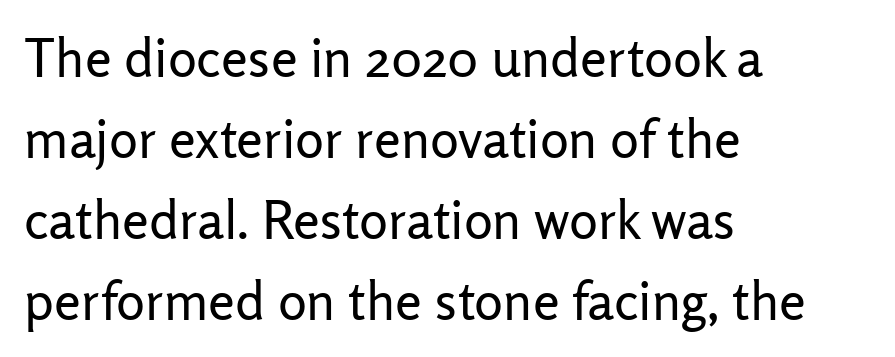
Q: Is the text bold? A: No.
Q: Is the text italic (slanted)? A: No, it is upright.
Q: Is the typeface a serif or a sans-serif typeface? A: Sans-serif.
Q: Is the text underlined? A: No.
Q: How is the paragraph aligned? A: Left-aligned.
Q: Is the spacing between letters normal or unusually wide? A: Normal.
Q: Is the spacing between lines tight, normal or loose? A: Normal.
Q: Width (condensed, normal, or wide)? A: Normal.
Q: Stroke contrast? A: Low.
Q: x-height? A: Medium.
Q: Monospaced? A: No.
